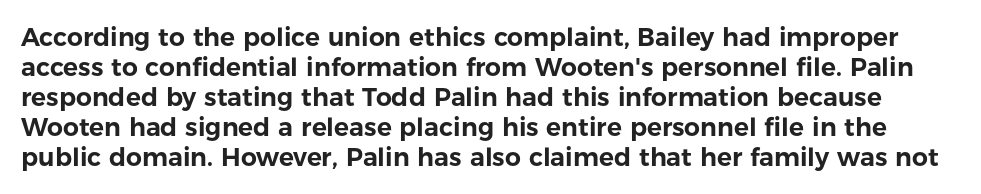
The image shows 25 px text type, upright; set line spacing 1.2x, normal letter spacing, not underlined.
